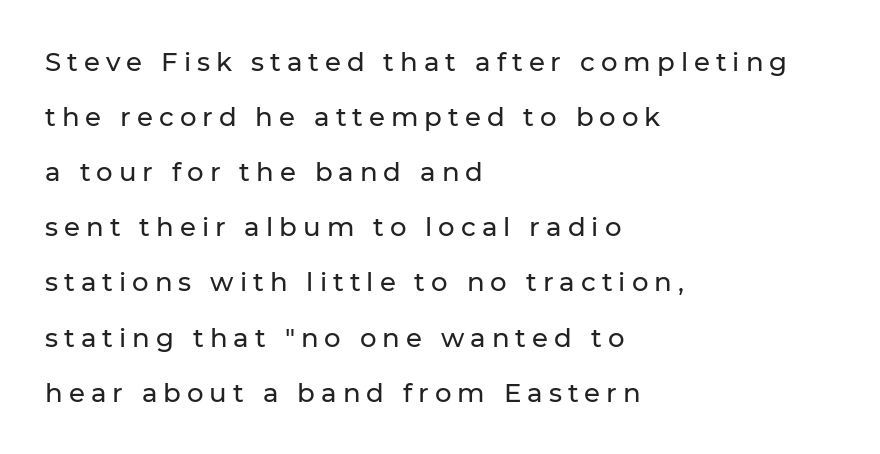
{"italic": "no", "underline": "no", "align": "left", "line_spacing": "loose", "line_spacing_ratio": 2.12, "letter_spacing": "wide", "letter_spacing_em": 0.23, "glyph_px": 26}
